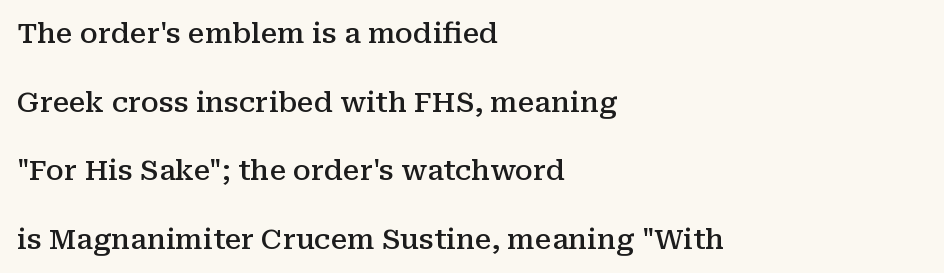
Think of a printed novel: that variable character pitch is what you see here. Which margin do the lines hug? The left one — the right edge is uneven. When letters stand straight like this, we call the style roman or upright. Slightly chunky letters — semibold, I'd say, not full bold.
